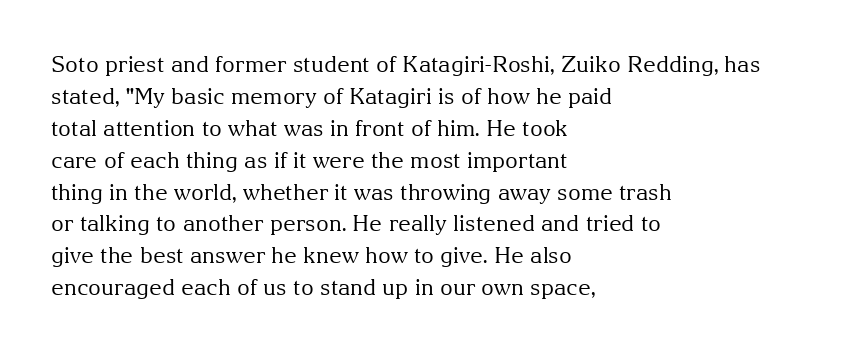
The image shows 22 px text type, upright; set left-aligned, normal line spacing (1.45x), normal letter spacing, not underlined.
